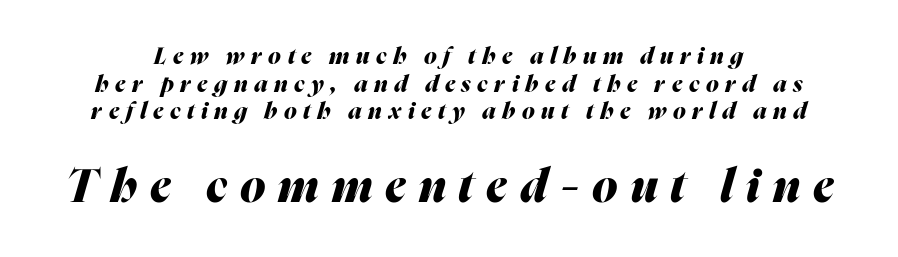
The image shows 46 px heavy type, italic (leaning right); set centered, line spacing 1.2x, unusually wide letter spacing (+0.28 em), not underlined; the second (bottom) block is 2.0x larger; medium stroke contrast and a medium x-height.
